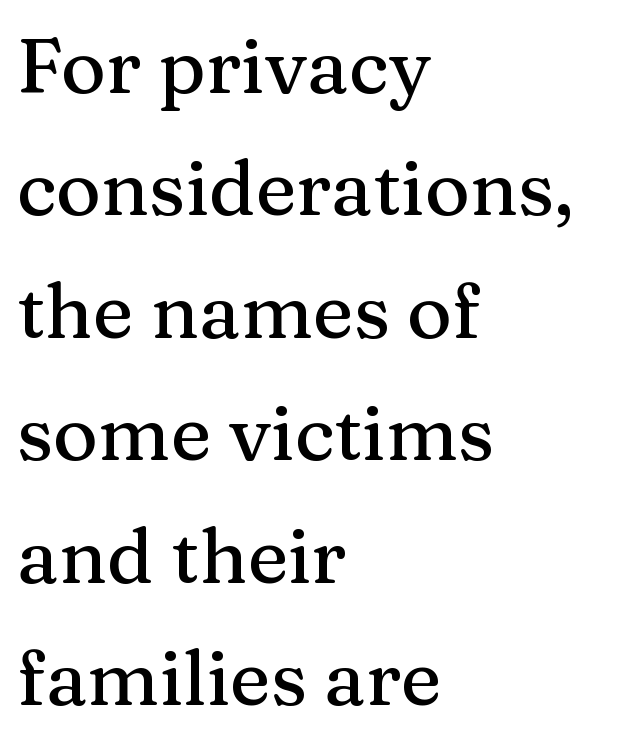
{"serif": "yes", "italic": "no", "width": "normal", "stroke_contrast": "medium", "x_height": "medium", "monospaced": "no", "underline": "no", "align": "left", "line_spacing": "normal", "line_spacing_ratio": 1.59, "letter_spacing": "normal", "letter_spacing_em": 0.0, "glyph_px": 77}
